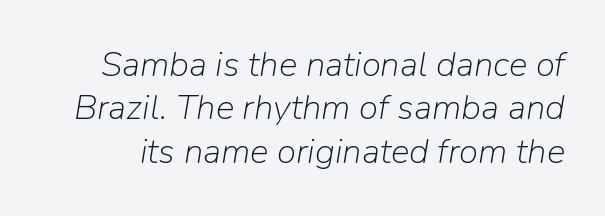
The weight tops out at a normal text grade. The zone under the glyphs is completely vacant. Yep, that's italic — everything's leaning. These lines are rendered in a variable-pitch font. Glyph-to-glyph distance matches everyday printed text.
